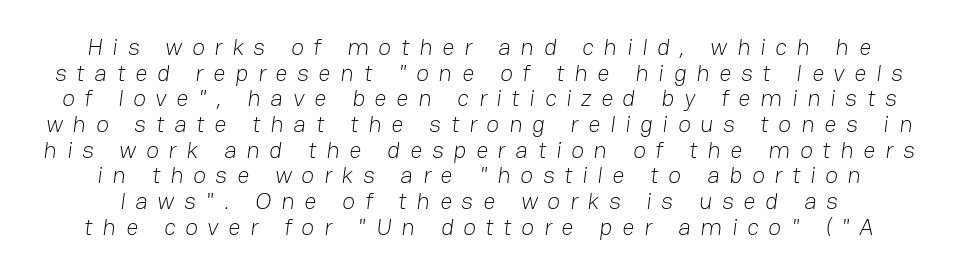
Letter spacing: wide. Nothing heavy about these letters — not bold at all. The rendering uses a small line-height, squeezing the rows. Bare-footed words on every line.
